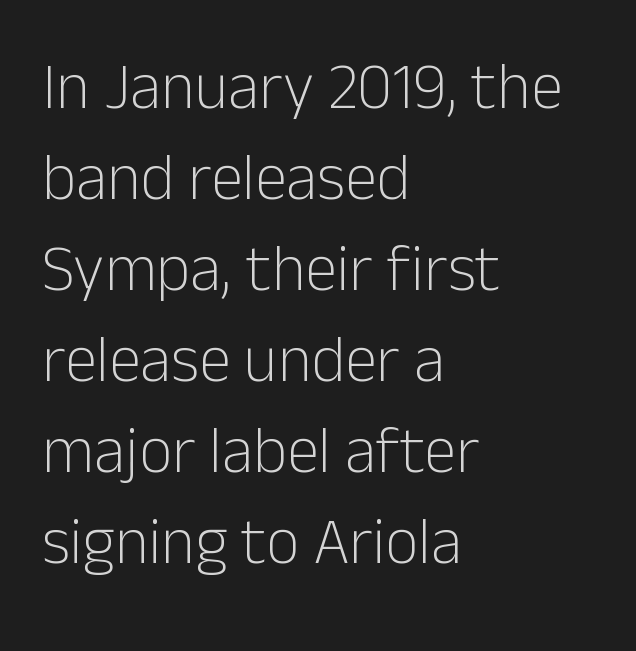
The image shows 65 px light sans-serif type, upright; set left-aligned, normal line spacing (1.4x), normal letter spacing, not underlined; low stroke contrast and a medium x-height.
